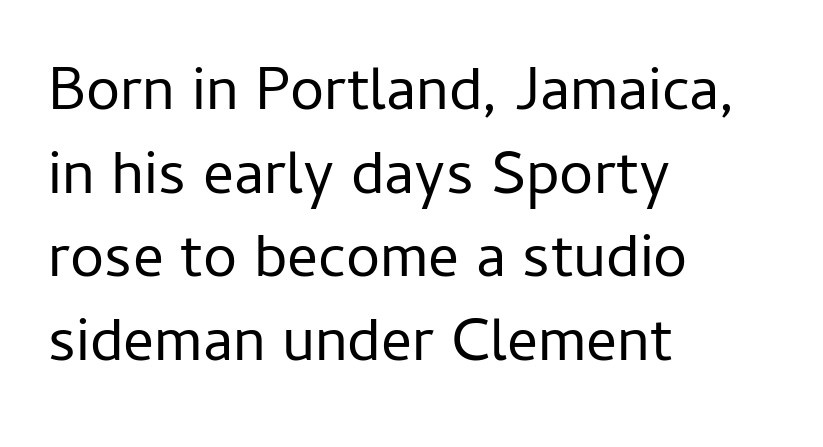
The image shows 61 px regular-weight sans-serif type, upright; set left-aligned, normal line spacing (1.37x), normal letter spacing, not underlined; low stroke contrast and a medium x-height.
